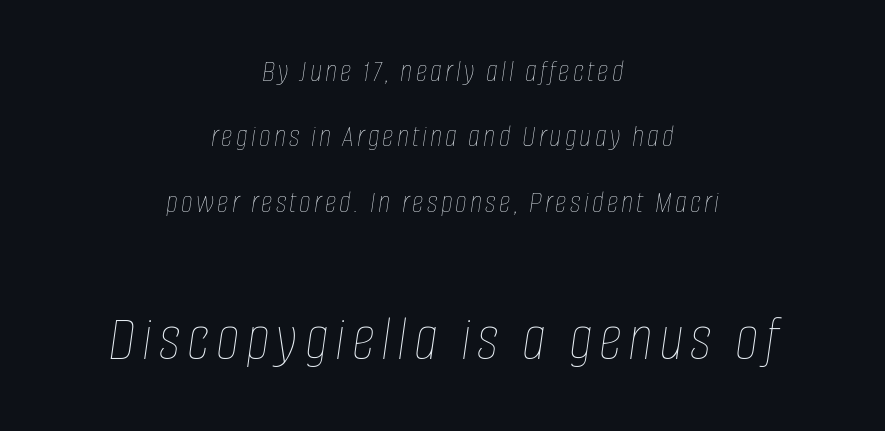
{"italic": "yes", "lean": "right", "slant_degrees": 8, "bold": "no", "weight": "thin", "width": "condensed", "stroke_contrast": "low", "x_height": "large", "monospaced": "no", "underline": "no", "align": "center", "line_spacing": "loose", "line_spacing_ratio": 2.04, "larger_block": "second", "size_ratio": 2.03, "glyph_px": 65}
